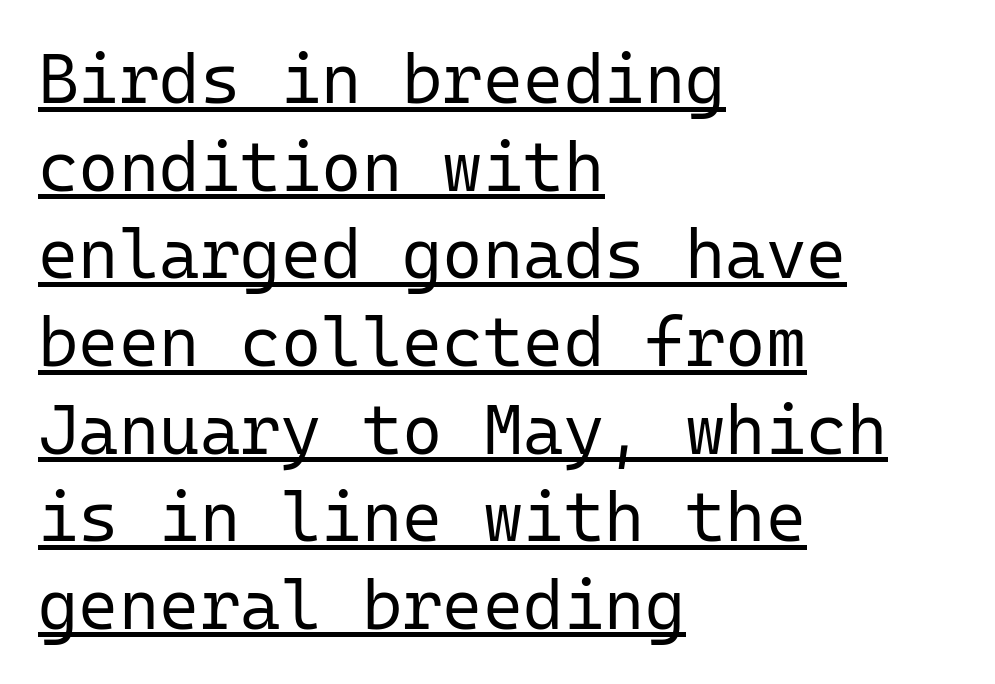
{"serif": "no", "italic": "no", "bold": "no", "weight": "regular", "width": "normal", "stroke_contrast": "low", "x_height": "medium", "monospaced": "yes", "underline": "yes", "align": "left", "line_spacing": "normal", "line_spacing_ratio": 1.27, "letter_spacing": "normal", "letter_spacing_em": 0.0, "glyph_px": 69}
